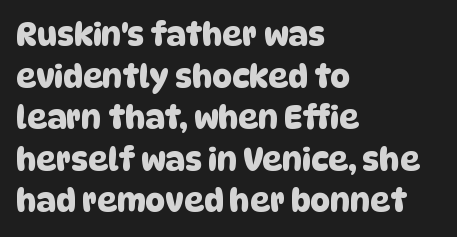
The image shows 31 px sans-serif type; set left-aligned, normal line spacing (1.34x), normal letter spacing, not underlined; low stroke contrast and a large x-height.
